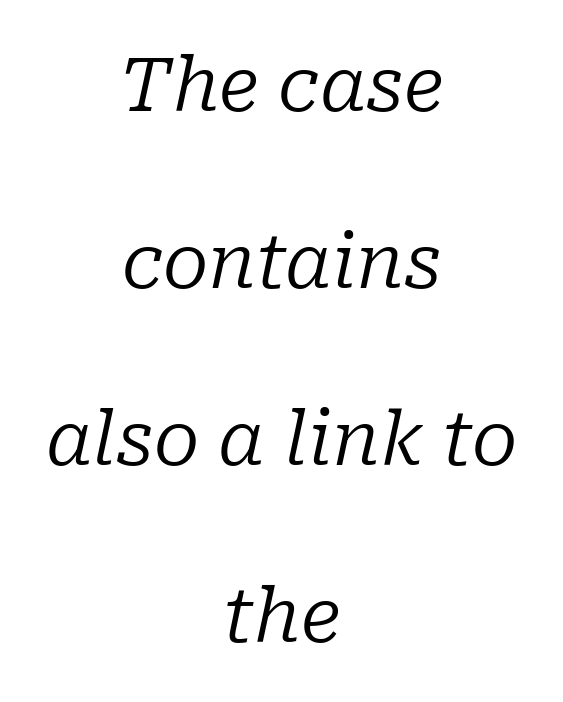
Rows of type keep a wide berth in the vertical direction. Tracking value appears to be zero — textbook default spacing. Does the lettering tilt? It does — this is italic. This sample is center-justified, so both line endings float freely. Ink coverage per letter is moderate at most.
